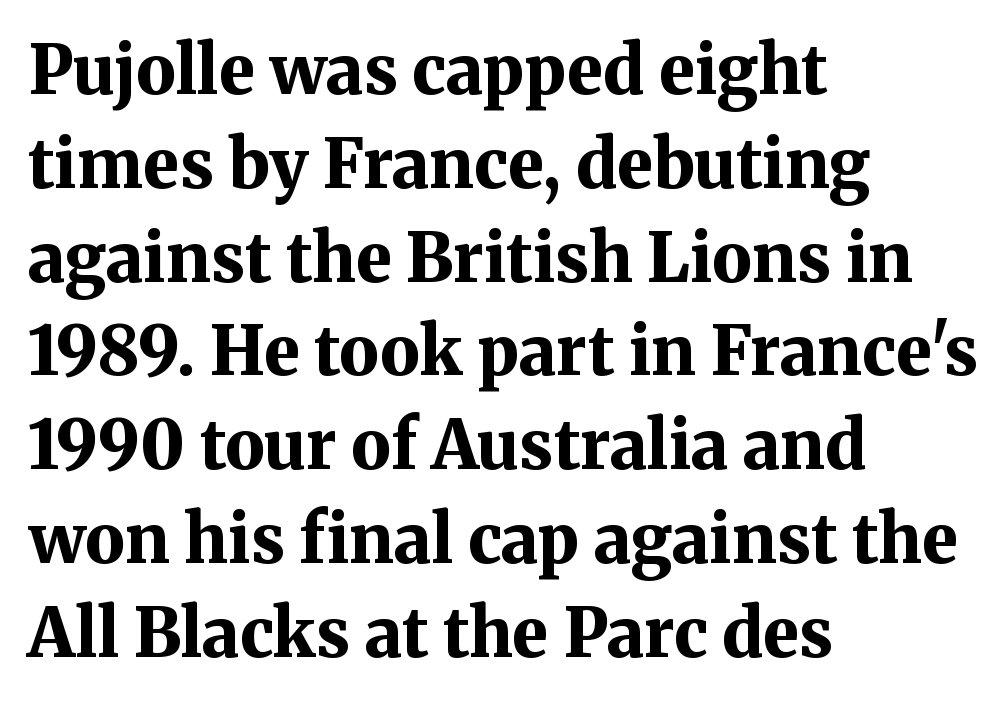
You could not count columns in this text — the font is proportionally spaced. Horizontally, the lines are justified to the leading edge only. In terms of weight, the rendering is a true, heavy bold. The string is rendered with underlining switched off. The block of text has a typical density, with ordinary space between rows.
